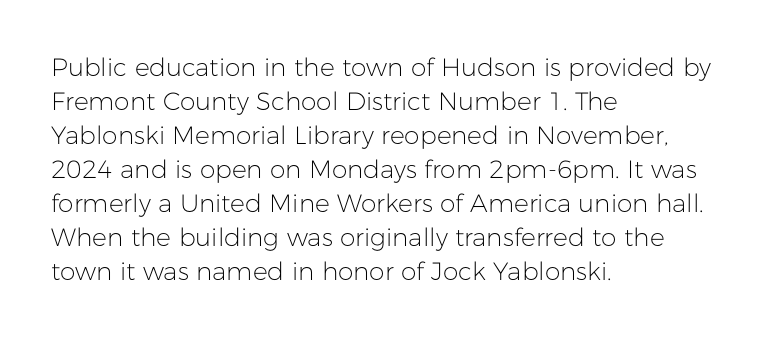
The image shows 25 px text type, upright; set left-aligned, normal line spacing (1.36x), normal letter spacing, not underlined.
